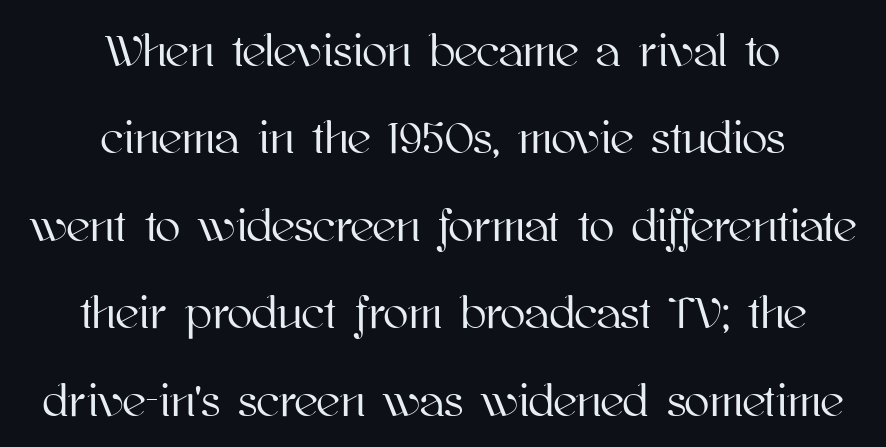
The image shows 46 px text type, upright; set centered, loose line spacing (1.9x), normal letter spacing, not underlined; high stroke contrast and a medium x-height.
